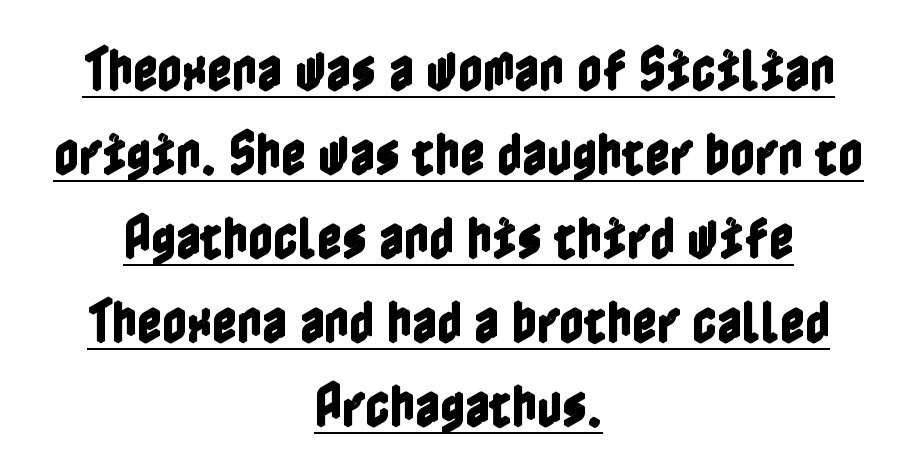
Q: Is the text italic (slanted)? A: No, it is upright.
Q: Is the text underlined? A: Yes.
Q: How is the paragraph aligned? A: Centered.
Q: Is the spacing between letters normal or unusually wide? A: Normal.
Q: Width (condensed, normal, or wide)? A: Condensed.
Q: x-height? A: Medium.
